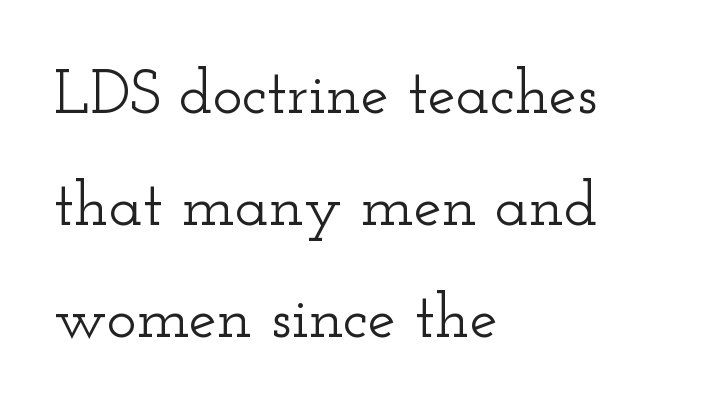
The image shows 63 px wide serif type, upright; set left-aligned, line spacing 1.78x, normal letter spacing, not underlined; low stroke contrast and a small x-height.
